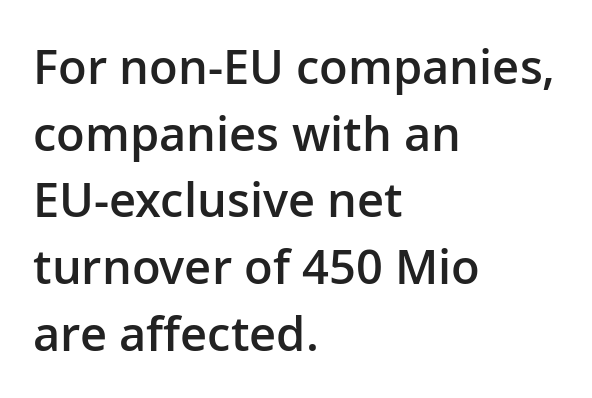
The lettering holds an erect, upright posture throughout. You could call the tracking neutral — neither tight nor loose. Which margin do the lines hug? The left one — the right edge is uneven. Quick note: interline space is typical.
